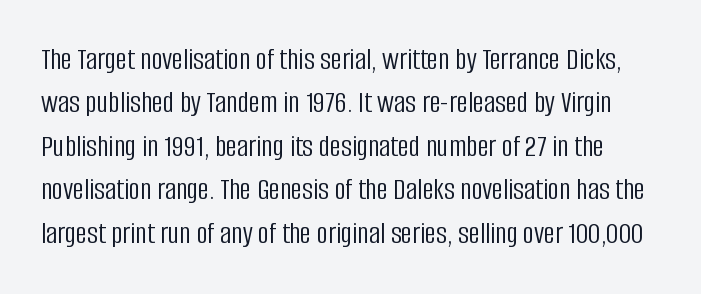
The cut favours lightness, reaching ordinary text weight at its darkest. No italicization has been applied; the sample stays upright. The designer went with a sans here, leaving each stem footless. Looks like regular typesetting: each glyph gets only the width it needs.
